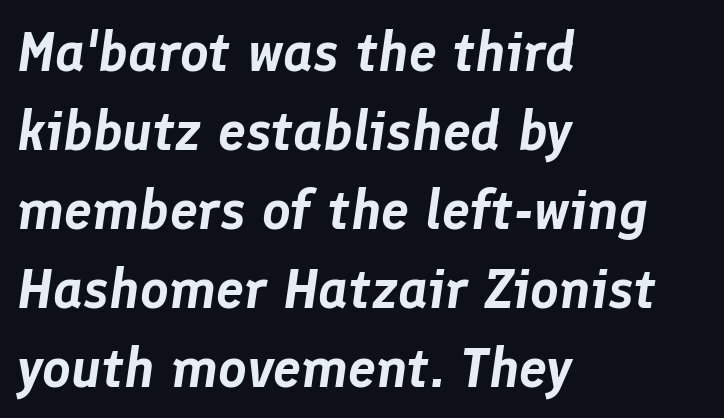
The image shows 56 px text type, italic (leaning right); set left-aligned, normal line spacing (1.41x), normal letter spacing, not underlined; low stroke contrast and a medium x-height.
